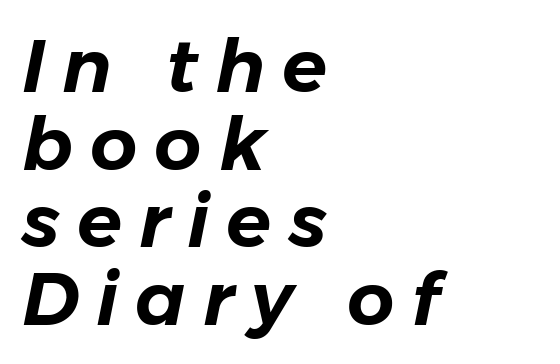
{"italic": "yes", "lean": "right", "slant_degrees": 11, "width": "normal", "stroke_contrast": "low", "x_height": "medium", "monospaced": "no", "underline": "no", "align": "left", "line_spacing": "tight", "line_spacing_ratio": 1.05, "letter_spacing": "wide", "letter_spacing_em": 0.23, "glyph_px": 74}
